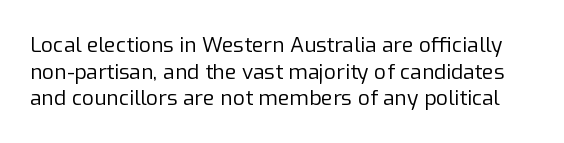
The image shows 21 px text type, upright; set normal line spacing (1.27x), normal letter spacing, not underlined.
